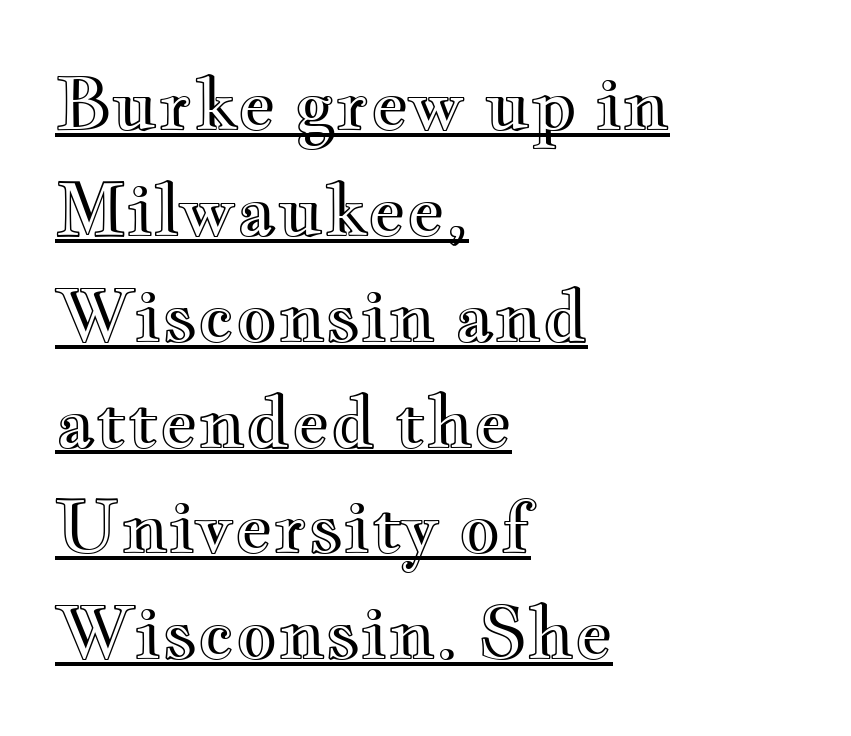
{"italic": "no", "width": "wide", "x_height": "small", "monospaced": "no", "underline": "yes", "align": "left", "line_spacing": "normal", "line_spacing_ratio": 1.47, "letter_spacing": "normal", "letter_spacing_em": 0.0, "glyph_px": 72}
